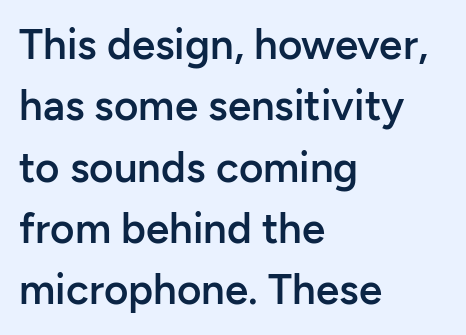
Q: Is the text bold? A: Semi-bold.
Q: Is the text italic (slanted)? A: No, it is upright.
Q: Is the typeface a serif or a sans-serif typeface? A: Sans-serif.
Q: Is the text underlined? A: No.
Q: How is the paragraph aligned? A: Left-aligned.
Q: Is the spacing between letters normal or unusually wide? A: Normal.
Q: Is the spacing between lines tight, normal or loose? A: Normal.
Q: Width (condensed, normal, or wide)? A: Normal.
Q: Stroke contrast? A: Low.
Q: x-height? A: Medium.
Q: Monospaced? A: No.
